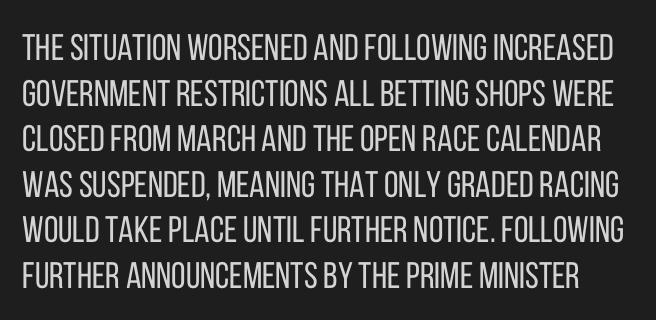
{"serif": "no", "italic": "no", "bold": "no", "weight": "regular", "width": "condensed", "stroke_contrast": "low", "x_height": "large", "monospaced": "no", "underline": "no", "line_spacing_ratio": 1.23, "letter_spacing": "normal", "letter_spacing_em": 0.0, "glyph_px": 37}
